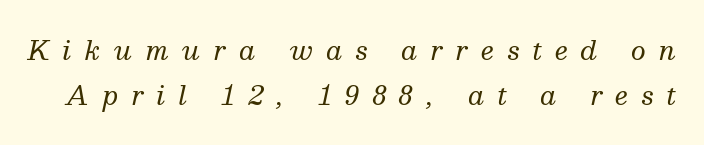
{"italic": "yes", "lean": "right", "slant_degrees": 13, "bold": "no", "underline": "no", "line_spacing_ratio": 1.75, "letter_spacing": "wide", "letter_spacing_em": 0.5, "glyph_px": 26}
